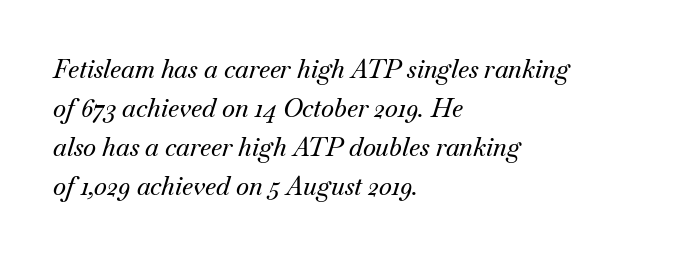
The image shows 25 px text type, italic (leaning right); set left-aligned, normal line spacing (1.56x), normal letter spacing, not underlined.
